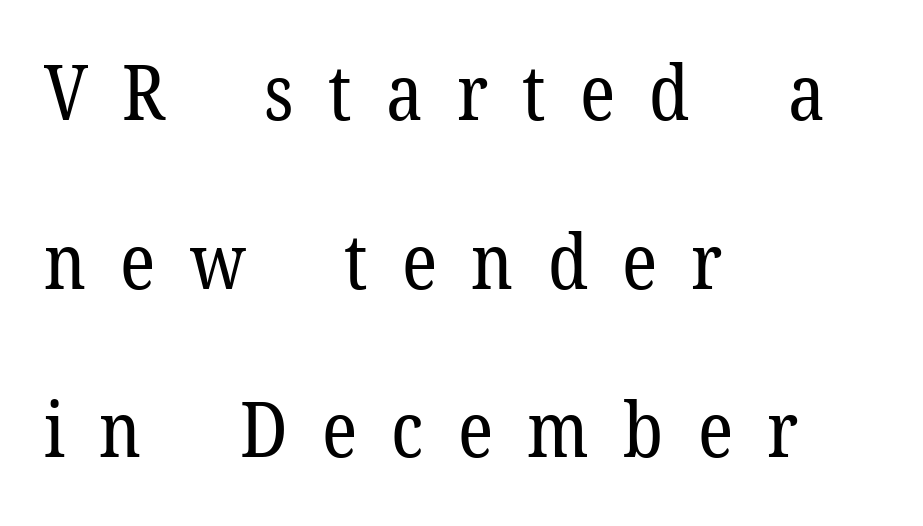
Stroke mass is kept to a normal reading level or below. A typesetter would call this heavily tracked-out type. The face used here is seriffed, in the tradition of book romans. Proportional: the letters do not fall into vertical columns. Letters rest on an invisible, unmarked baseline.
